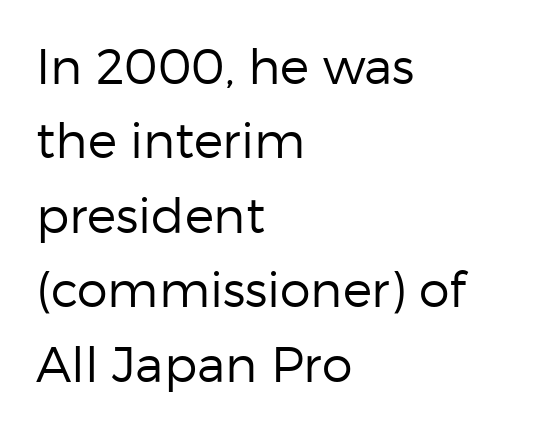
Q: Is the text bold? A: No.
Q: Is the text italic (slanted)? A: No, it is upright.
Q: Is the typeface a serif or a sans-serif typeface? A: Sans-serif.
Q: Is the text underlined? A: No.
Q: How is the paragraph aligned? A: Left-aligned.
Q: Is the spacing between letters normal or unusually wide? A: Normal.
Q: Is the spacing between lines tight, normal or loose? A: Normal.
Q: Width (condensed, normal, or wide)? A: Normal.
Q: Stroke contrast? A: Low.
Q: x-height? A: Medium.
Q: Monospaced? A: No.
